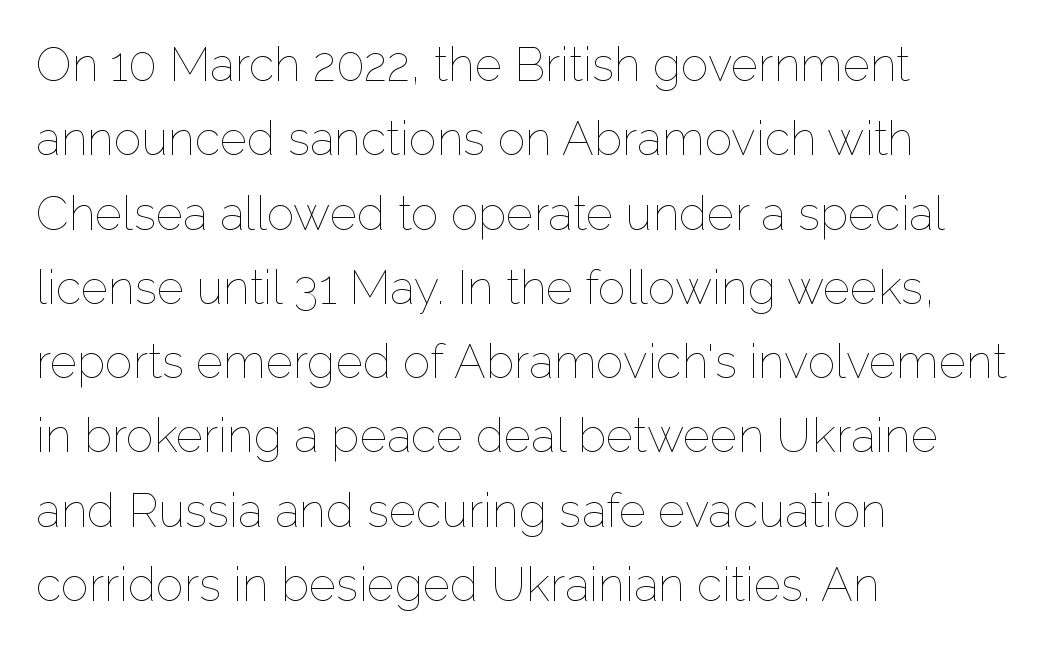
{"italic": "no", "bold": "no", "weight": "thin", "width": "normal", "stroke_contrast": "low", "x_height": "medium", "monospaced": "no", "underline": "no", "align": "left", "line_spacing": "normal", "line_spacing_ratio": 1.58, "letter_spacing": "normal", "letter_spacing_em": 0.0, "glyph_px": 47}
